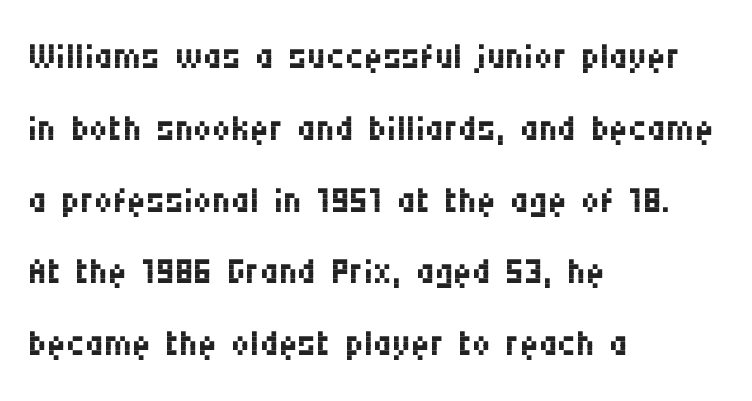
Q: Is the text bold? A: No.
Q: Is the text italic (slanted)? A: No, it is upright.
Q: Is the typeface a serif or a sans-serif typeface? A: Sans-serif.
Q: Is the text underlined? A: No.
Q: How is the paragraph aligned? A: Left-aligned.
Q: Is the spacing between letters normal or unusually wide? A: Normal.
Q: Is the spacing between lines tight, normal or loose? A: Normal.
Q: Width (condensed, normal, or wide)? A: Condensed.
Q: Stroke contrast? A: Medium.
Q: x-height? A: Large.
Q: Monospaced? A: No.
